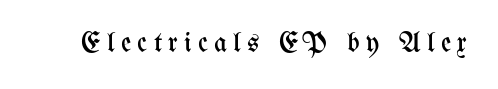
Anything drawn beneath the words? Only blank space. Is the stroke heavy? The answer is a plain regular-or-lighter. The horizontal fit of the characters is loose and conspicuously gappy. Style check: upright. Spacing verdict: proportional, widths tailored to each character.
